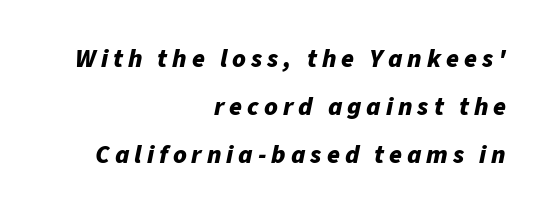
Visually the block forms a straight wall on the right and a jagged coastline on the left. The glyphs are unaccompanied by any horizontal stroke below them. These lines were composed using italics. As a designer I'd log this as weight 700, bold.
